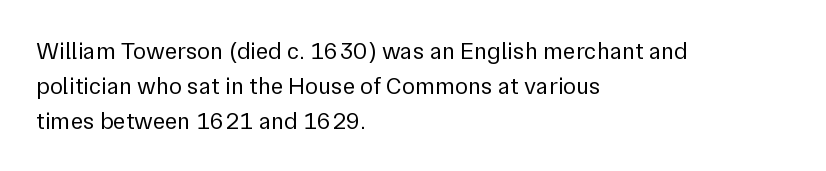
Summary of weight: not heavy and not bold. The passage shown stacks its lines at a standard gap. Upright lettering throughout. Tracking value appears to be zero — textbook default spacing.
